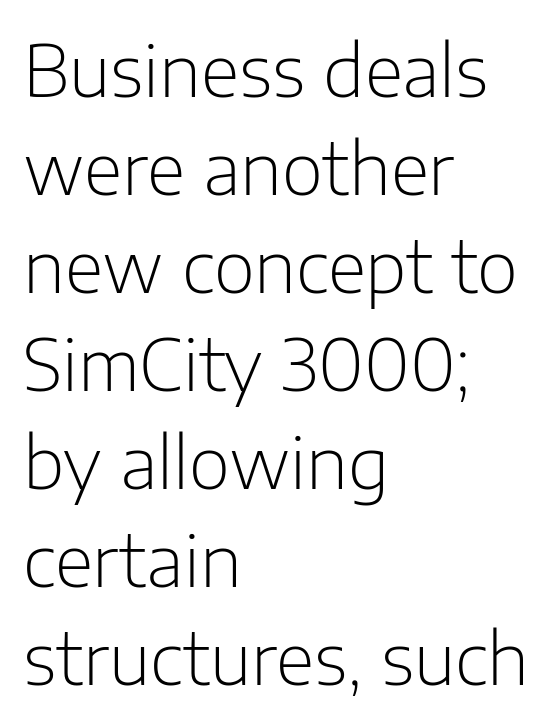
Notice how the stems are strictly vertical — no italics here. Lines of text with bare space underneath. One glance says typical: line gaps are just what's usual. The cut favours lightness, reaching ordinary text weight at its darkest.
